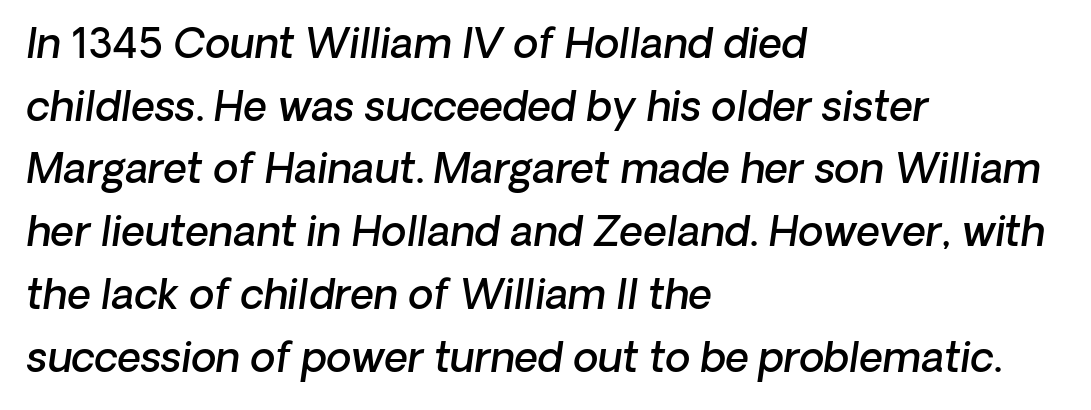
Q: Is the text bold? A: Semi-bold.
Q: Is the text italic (slanted)? A: Yes, it leans right by about 8 degrees.
Q: Is the text underlined? A: No.
Q: How is the paragraph aligned? A: Left-aligned.
Q: Is the spacing between letters normal or unusually wide? A: Normal.
Q: Is the spacing between lines tight, normal or loose? A: Normal.
Q: Width (condensed, normal, or wide)? A: Normal.
Q: Stroke contrast? A: Low.
Q: x-height? A: Medium.
Q: Monospaced? A: No.
